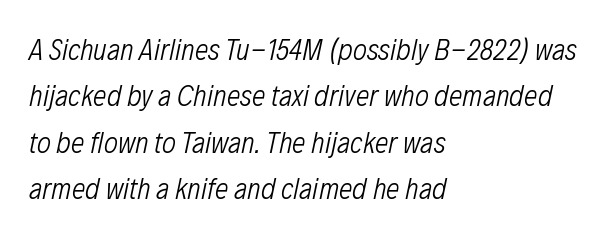
Q: Is the text bold? A: No.
Q: Is the text italic (slanted)? A: Yes, it leans right by about 12 degrees.
Q: Is the text underlined? A: No.
Q: How is the paragraph aligned? A: Left-aligned.
Q: Is the spacing between letters normal or unusually wide? A: Normal.
Q: Is the spacing between lines tight, normal or loose? A: Normal.
Q: Width (condensed, normal, or wide)? A: Condensed.
Q: Stroke contrast? A: Low.
Q: x-height? A: Medium.
Q: Monospaced? A: No.
